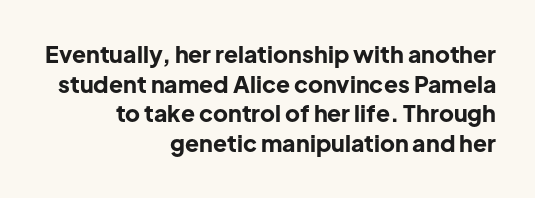
{"italic": "no", "bold": "yes", "underline": "no", "align": "right", "line_spacing": "normal", "line_spacing_ratio": 1.29, "letter_spacing": "normal", "letter_spacing_em": 0.0, "glyph_px": 23}
